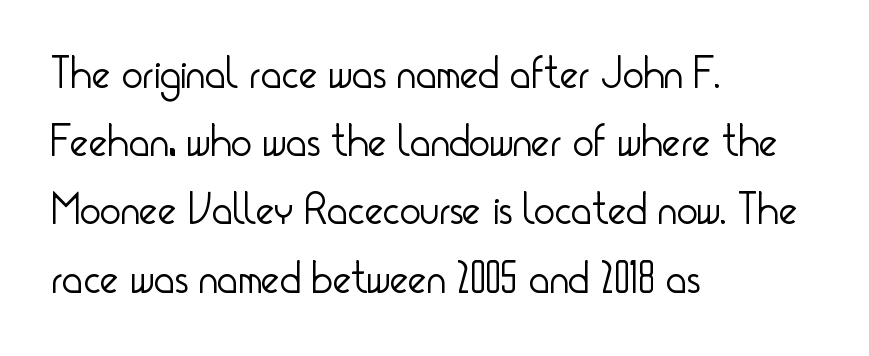
{"serif": "no", "italic": "no", "bold": "no", "weight": "light", "width": "condensed", "stroke_contrast": "low", "x_height": "small", "monospaced": "no", "underline": "no", "align": "left", "line_spacing": "normal", "line_spacing_ratio": 1.55, "letter_spacing": "normal", "letter_spacing_em": 0.0, "glyph_px": 44}
